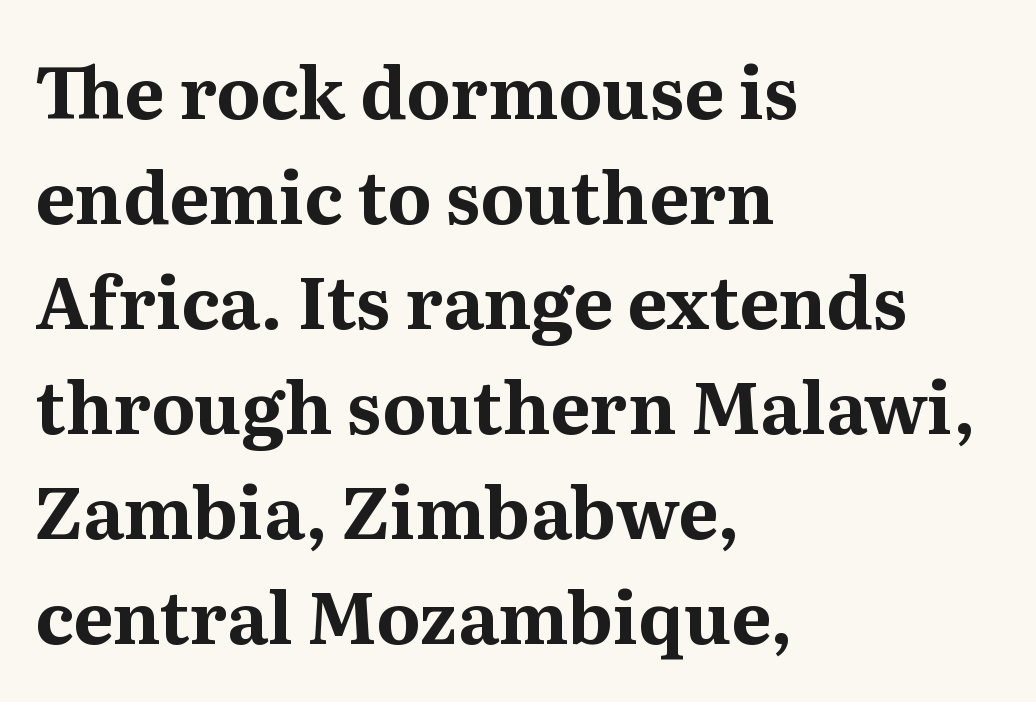
{"serif": "yes", "italic": "no", "bold": "yes", "weight": "bold", "width": "normal", "stroke_contrast": "medium", "x_height": "medium", "monospaced": "no", "underline": "no", "align": "left", "line_spacing": "normal", "line_spacing_ratio": 1.48, "letter_spacing": "normal", "letter_spacing_em": 0.0, "glyph_px": 71}
